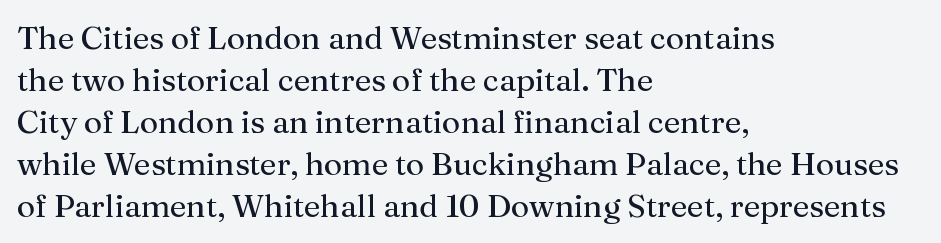
The image shows 32 px regular-weight serif type, upright; set left-aligned, normal line spacing (1.31x), normal letter spacing, not underlined; medium stroke contrast and a medium x-height.
